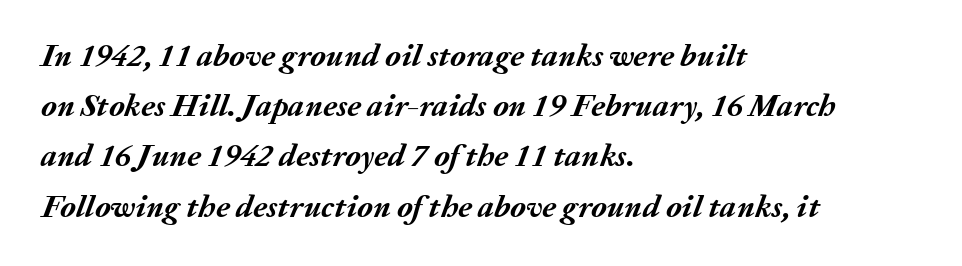
Q: Is the text bold? A: Yes.
Q: Is the text italic (slanted)? A: Yes, it leans right by about 20 degrees.
Q: Is the text underlined? A: No.
Q: How is the paragraph aligned? A: Left-aligned.
Q: Is the spacing between letters normal or unusually wide? A: Normal.
Q: Is the spacing between lines tight, normal or loose? A: Normal.
Q: Width (condensed, normal, or wide)? A: Normal.
Q: Stroke contrast? A: Medium.
Q: x-height? A: Medium.
Q: Monospaced? A: No.
